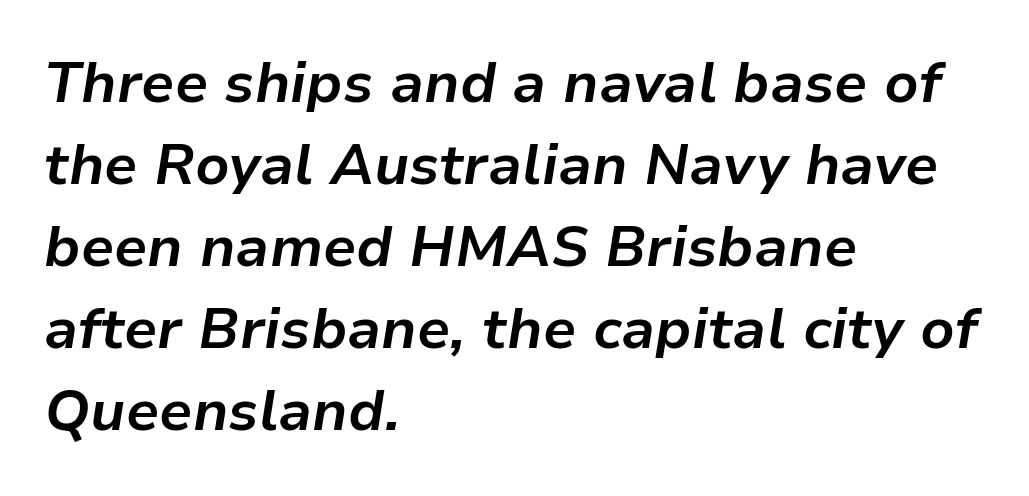
The image shows 57 px bold type, italic (leaning right); set left-aligned, normal line spacing (1.44x), normal letter spacing, not underlined; low stroke contrast and a medium x-height.
